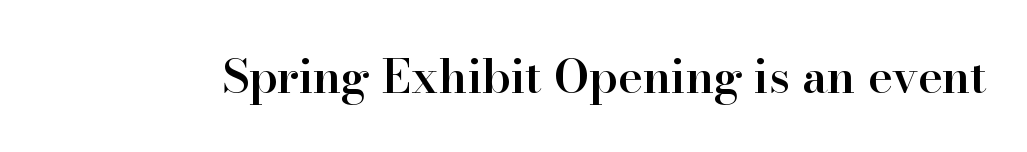
The image shows 47 px semibold serif type, upright; set normal letter spacing, not underlined; high stroke contrast and a small x-height.
